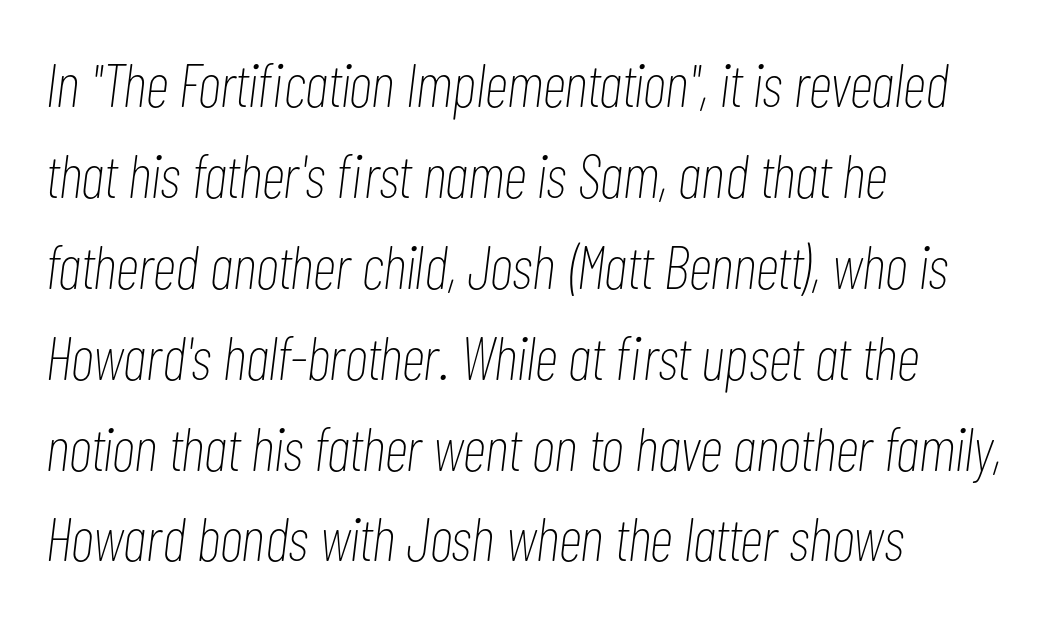
{"italic": "yes", "lean": "right", "slant_degrees": 7, "bold": "no", "weight": "thin", "width": "condensed", "stroke_contrast": "low", "x_height": "medium", "monospaced": "no", "underline": "no", "align": "left", "line_spacing": "normal", "line_spacing_ratio": 1.49, "letter_spacing": "normal", "letter_spacing_em": 0.0, "glyph_px": 61}
